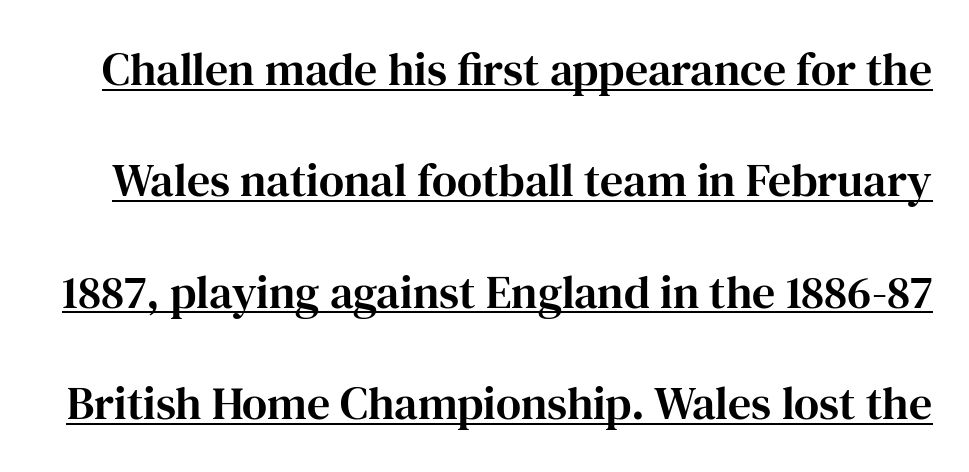
{"serif": "yes", "italic": "no", "width": "normal", "stroke_contrast": "high", "x_height": "medium", "monospaced": "no", "underline": "yes", "line_spacing": "loose", "line_spacing_ratio": 2.42, "letter_spacing": "normal", "letter_spacing_em": 0.0, "glyph_px": 46}
